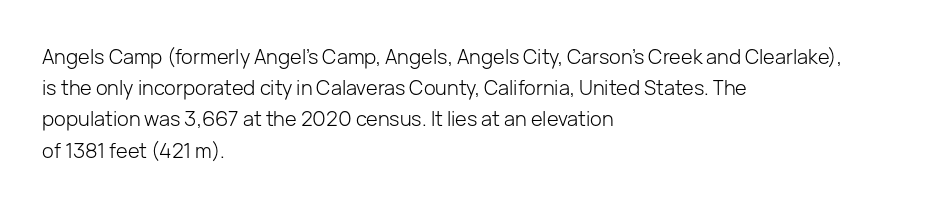
Between one letter and the next there's only the usual sliver of space. Letters rest on an invisible, unmarked baseline. Does the copy run flush right? No — it runs flush left. Nothing heavy about these letters — not bold at all.
